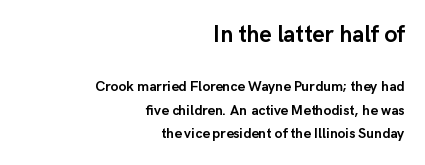
Is there much room between lines? A standard amount, neither cramped nor airy. Visually the block forms a straight wall on the right and a jagged coastline on the left. The first block has been scaled up relative to the second. In terms of letterspacing, this is plain default setting.
